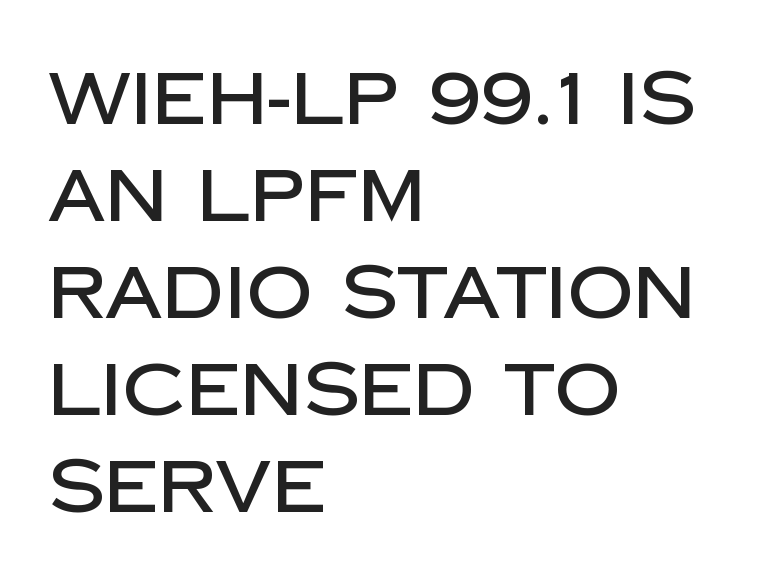
{"serif": "no", "italic": "no", "width": "normal", "stroke_contrast": "low", "x_height": "large", "monospaced": "no", "underline": "no", "align": "left", "line_spacing": "normal", "line_spacing_ratio": 1.33, "letter_spacing": "normal", "letter_spacing_em": 0.0, "glyph_px": 73}
